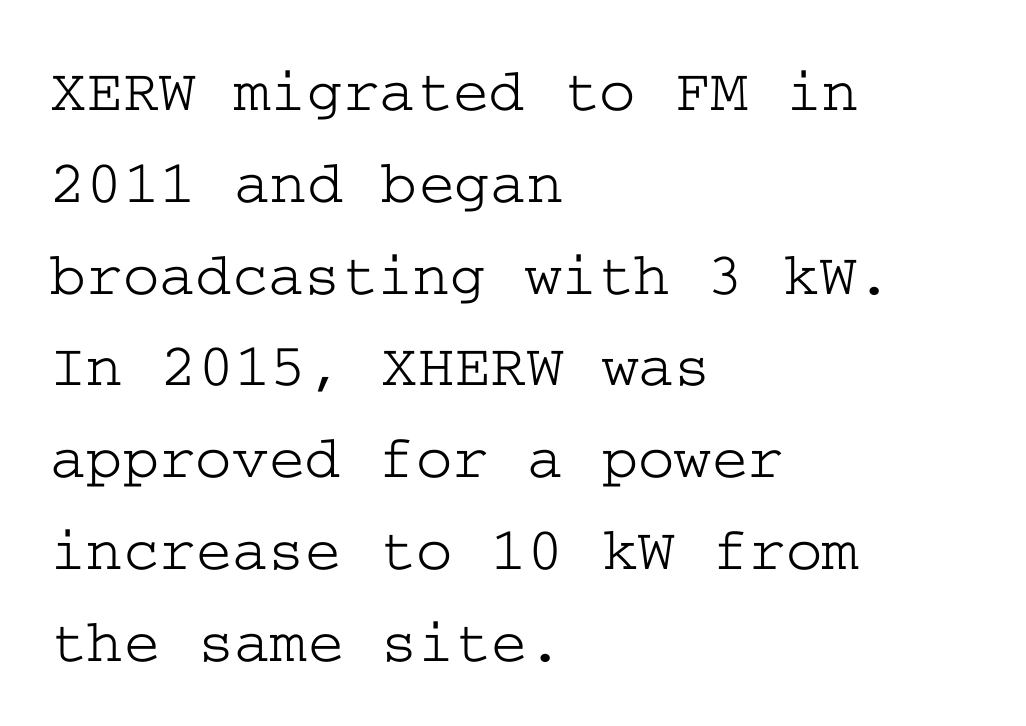
The image shows 62 px wide serif type, upright; set left-aligned, normal line spacing (1.48x), normal letter spacing, not underlined; low stroke contrast and a medium x-height.
